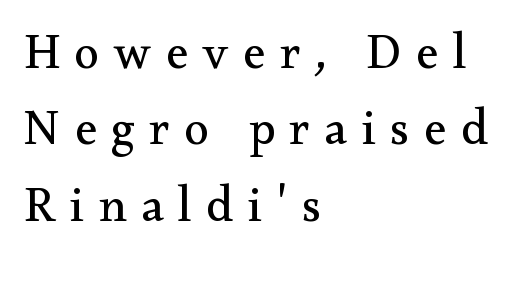
Descender tails drop into unmarked territory. Compared with typical paragraphs, the rows here are spaced about the same. Characters remain perfectly vertical along every line. Is the letter spacing exaggerated? Yes — the characters are pushed far apart.
